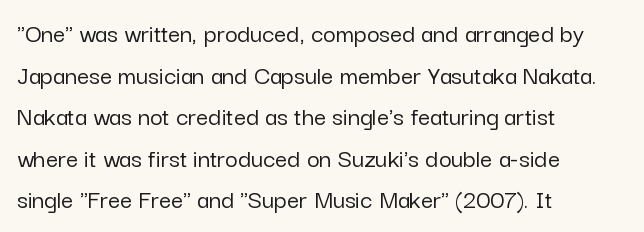
The image shows 27 px text type, upright; set left-aligned, normal line spacing (1.54x), normal letter spacing, not underlined.
